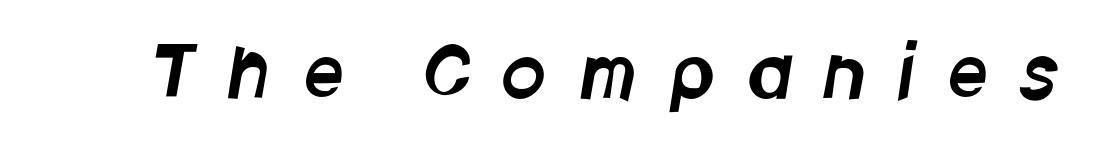
Q: Is the typeface a serif or a sans-serif typeface? A: Sans-serif.
Q: Is the text underlined? A: No.
Q: Is the spacing between letters normal or unusually wide? A: Unusually wide.
Q: Width (condensed, normal, or wide)? A: Condensed.
Q: Stroke contrast? A: Low.
Q: x-height? A: Large.
Q: Monospaced? A: No.
